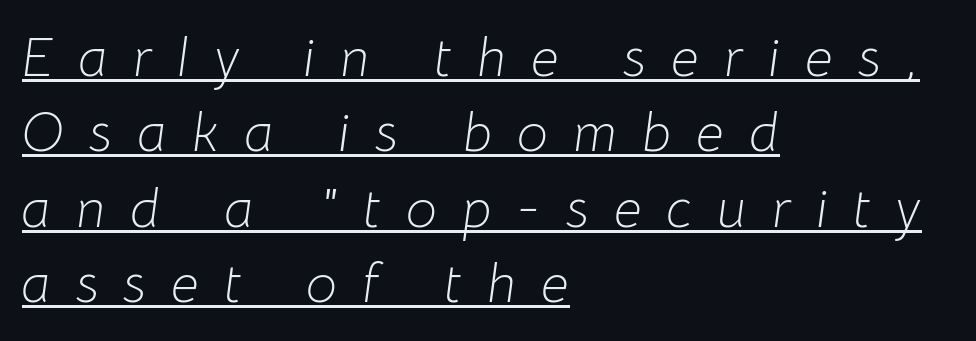
The image shows 55 px light type, italic (leaning right); set left-aligned, normal line spacing (1.37x), unusually wide letter spacing (+0.46 em), underlined; low stroke contrast and a medium x-height.
